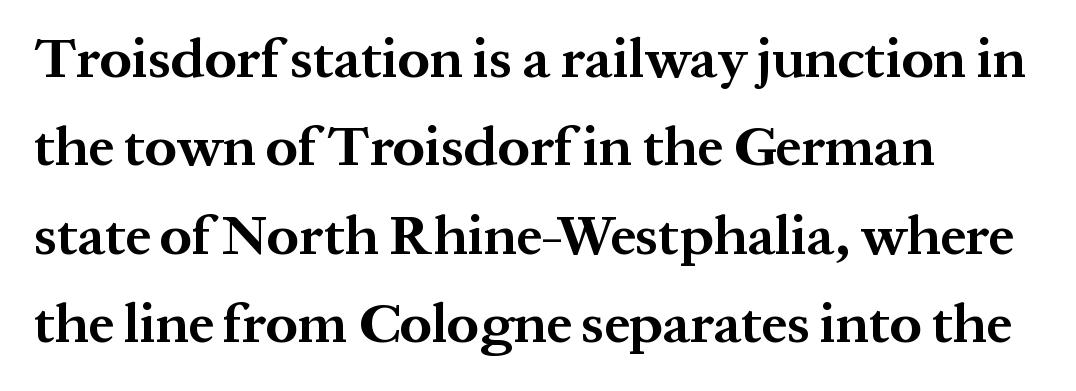
{"serif": "yes", "italic": "no", "bold": "yes", "weight": "bold", "width": "normal", "stroke_contrast": "medium", "x_height": "medium", "monospaced": "no", "underline": "no", "align": "left", "line_spacing": "normal", "line_spacing_ratio": 1.58, "letter_spacing": "normal", "letter_spacing_em": 0.0, "glyph_px": 56}
